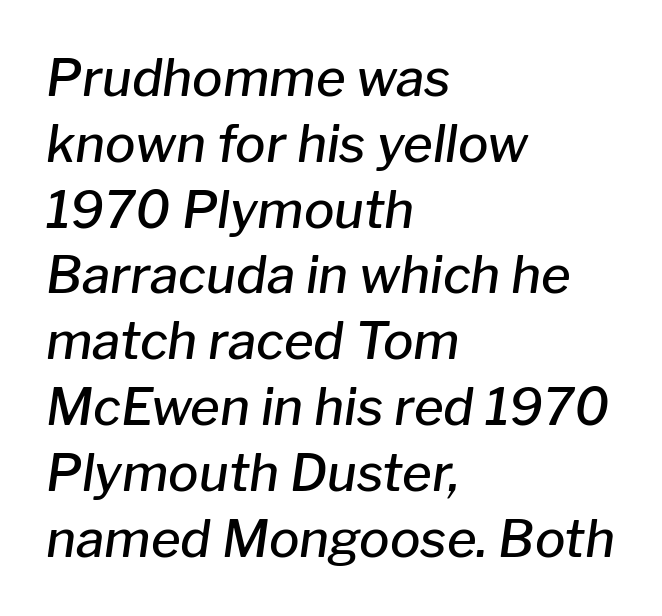
The image shows 51 px semibold type, italic (leaning right); set left-aligned, normal line spacing (1.29x), normal letter spacing, not underlined; low stroke contrast and a medium x-height.
